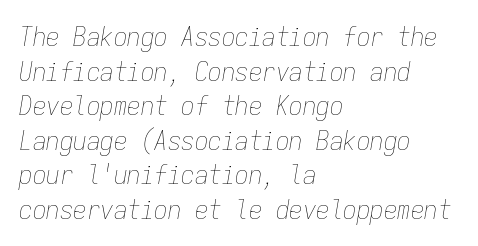
How would I describe the line gaps? Plain and ordinary. One-word summary of the alignment: left. A light-to-regular cut is what we see here. Observe the ordinary spacing: letters are neighbours, not strangers. Any mark beneath the type? The region is blank. The letters are slanted; this is an italic face.
